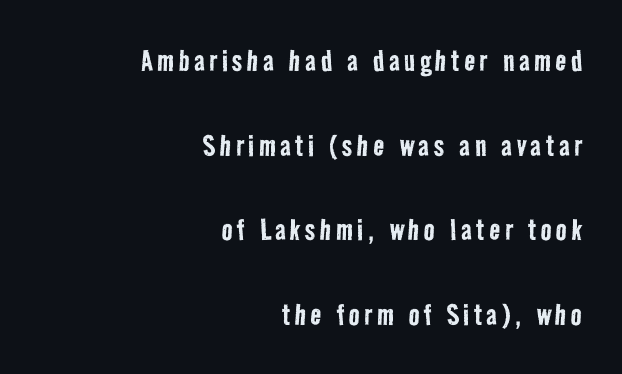
Check under the words: just untouched page. This sample is right-justified, so line beginnings fall wherever the words allow. The line-height multiplier appears high, well above default. Bold? No — there's no thickening of the strokes. You could not count columns in this text — the font is proportionally spaced.
